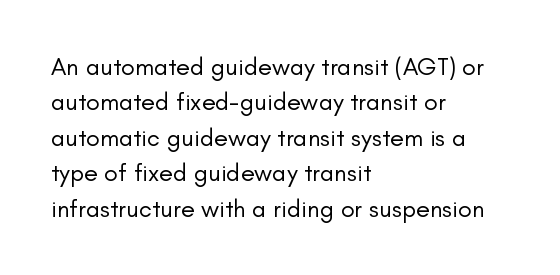
Plain, unruled lines of type. Is the type heavy? It reads as light-to-regular instead. Interline gaps are of average width in this sample. In terms of posture, this sample is upright. These lines are set flush left with a ragged right edge. Nothing unusual about the tracking: characters are spaced as the font intends.
